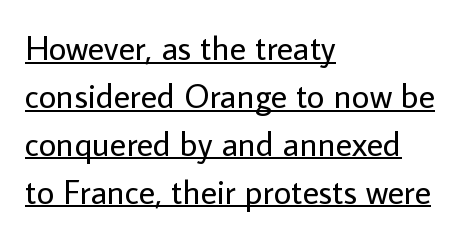
Q: Is the text bold? A: No.
Q: Is the text italic (slanted)? A: No, it is upright.
Q: Is the typeface a serif or a sans-serif typeface? A: Sans-serif.
Q: Is the text underlined? A: Yes.
Q: How is the paragraph aligned? A: Left-aligned.
Q: Is the spacing between letters normal or unusually wide? A: Normal.
Q: Is the spacing between lines tight, normal or loose? A: Normal.
Q: Width (condensed, normal, or wide)? A: Normal.
Q: Stroke contrast? A: Low.
Q: x-height? A: Medium.
Q: Monospaced? A: No.
